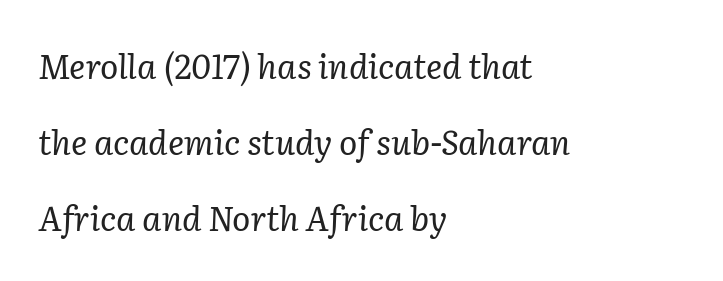
The image shows 34 px regular-weight serif type, italic (leaning right); set left-aligned, loose line spacing (2.24x), normal letter spacing, not underlined; low stroke contrast and a medium x-height.
